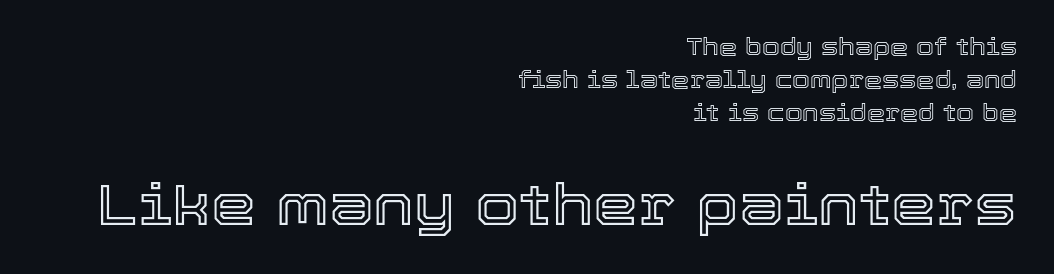
This rendering leaves character spacing at its baseline value. The font's upright variant was chosen for this text. Compared with typical paragraphs, the rows here are spaced about the same. The setting favours the right margin, as signatures and pull-quotes sometimes do.
